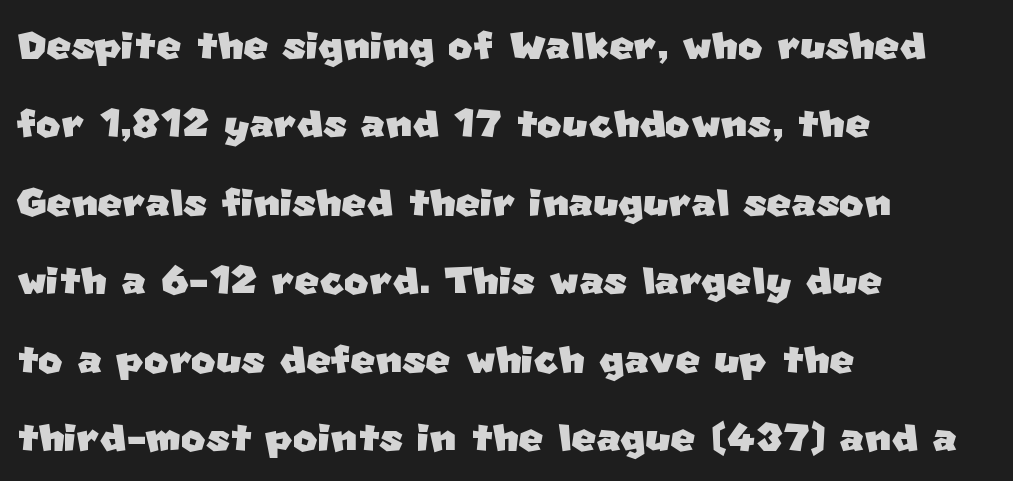
The image shows 53 px sans-serif type; set left-aligned, normal line spacing (1.48x), normal letter spacing, not underlined; low stroke contrast and a large x-height.
